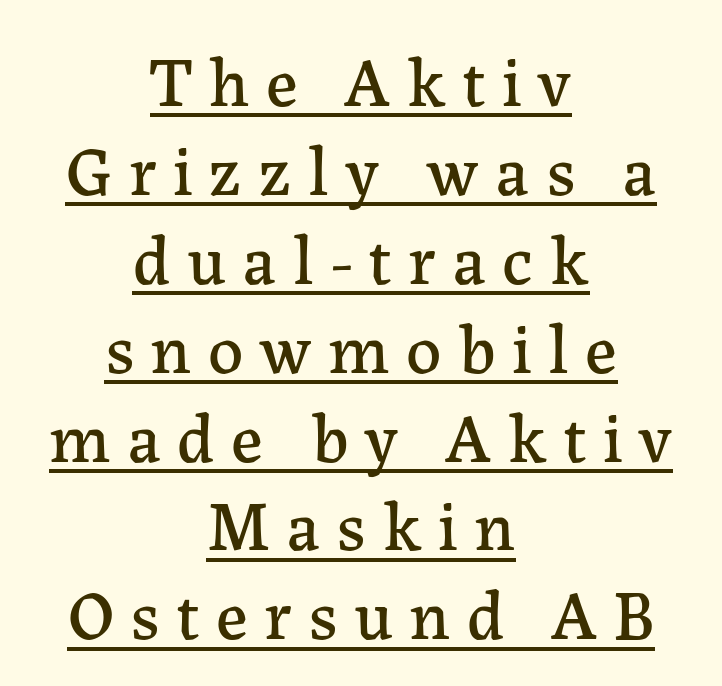
Q: Is the text italic (slanted)? A: No, it is upright.
Q: Is the typeface a serif or a sans-serif typeface? A: Serif.
Q: Is the text underlined? A: Yes.
Q: How is the paragraph aligned? A: Centered.
Q: Is the spacing between letters normal or unusually wide? A: Unusually wide.
Q: Is the spacing between lines tight, normal or loose? A: Normal.
Q: Width (condensed, normal, or wide)? A: Normal.
Q: Stroke contrast? A: Low.
Q: x-height? A: Medium.
Q: Monospaced? A: No.
